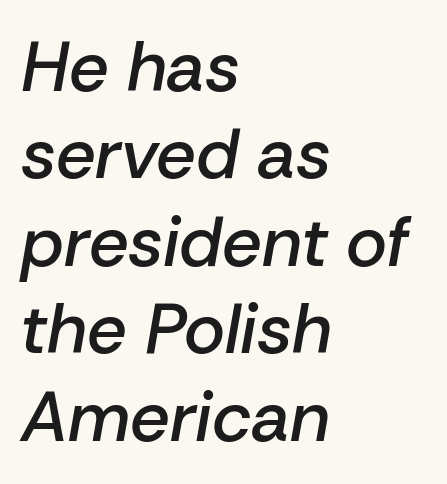
{"italic": "yes", "lean": "right", "slant_degrees": 10, "bold": "semi", "weight": "semibold", "width": "normal", "stroke_contrast": "low", "x_height": "medium", "monospaced": "no", "underline": "no", "align": "left", "line_spacing": "normal", "line_spacing_ratio": 1.25, "letter_spacing": "normal", "letter_spacing_em": 0.0, "glyph_px": 70}
